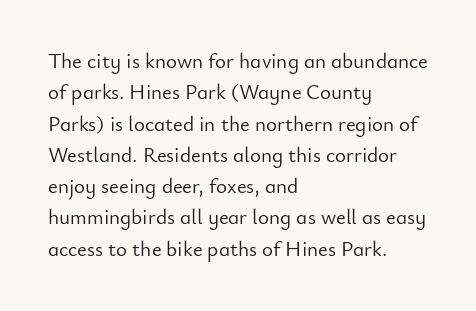
Q: Is the text bold? A: No.
Q: Is the text italic (slanted)? A: No, it is upright.
Q: Is the text underlined? A: No.
Q: How is the paragraph aligned? A: Left-aligned.
Q: Is the spacing between letters normal or unusually wide? A: Normal.
Q: Is the spacing between lines tight, normal or loose? A: Normal.
